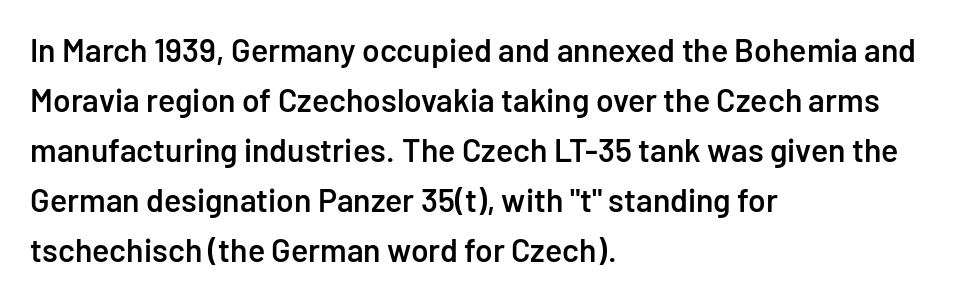
The image shows 32 px semibold sans-serif type, upright; set left-aligned, normal line spacing (1.56x), normal letter spacing, not underlined; low stroke contrast and a medium x-height.
